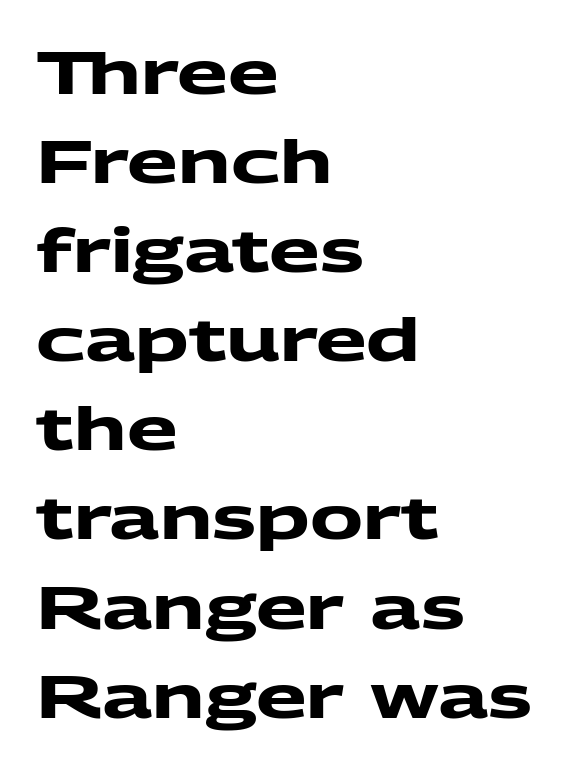
Every row of glyphs begins at an identical x-position on the left. Set as a true bold cut, around the 700 mark. Lines of text with bare space underneath. Serif or sans? Sans — the stroke terminals are bare. Note the varied advance widths — an 'i' is clearly narrower than an 'm'. Standard letterfit; no display-style spreading of the glyphs.
